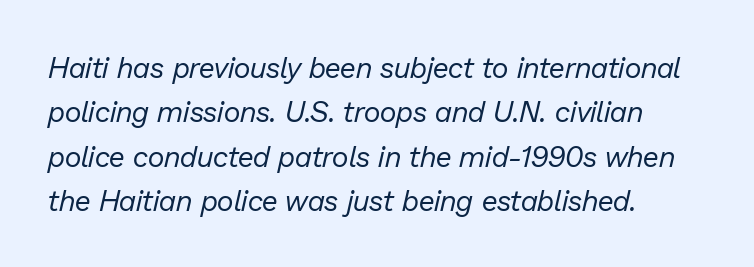
Caption: standard tracking, unaltered. The compositor pushed each line to the left boundary. An italicized treatment has been applied to the whole sample. You could not count columns in this text — the font is proportionally spaced. Stems and bowls with no extra thickness — not bold.
